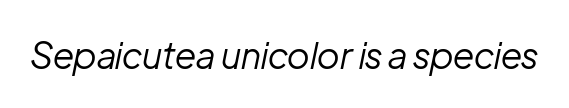
A typesetter would call this proportional, since set widths differ per character. Honestly, the letter spacing is just normal — you wouldn't notice it. No word sits above an underline. In terms of posture, this sample is oblique. Weight: regular or lighter.
